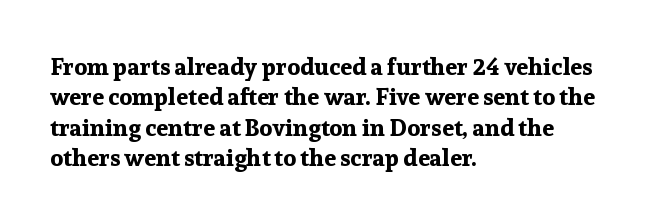
Q: Is the text bold? A: Yes.
Q: Is the text italic (slanted)? A: No, it is upright.
Q: Is the text underlined? A: No.
Q: How is the paragraph aligned? A: Left-aligned.
Q: Is the spacing between letters normal or unusually wide? A: Normal.
Q: Is the spacing between lines tight, normal or loose? A: Normal.
